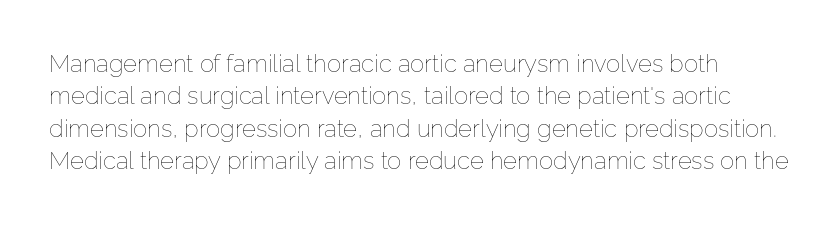
When letters stand straight like this, we call the style roman or upright. Between one letter and the next there's only the usual sliver of space. Summary of vertical rhythm: regular, with standard interline spacing. Glance below the letters and you will spot only blank space. No chunkiness to these letters — they're not bold.
